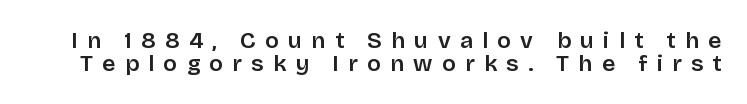
Ascenders rise straight up at ninety degrees. The foot of each line stays bare and open. Vertical spacing — tight. Honestly, the letter spacing is so wide it's the main thing you notice.
